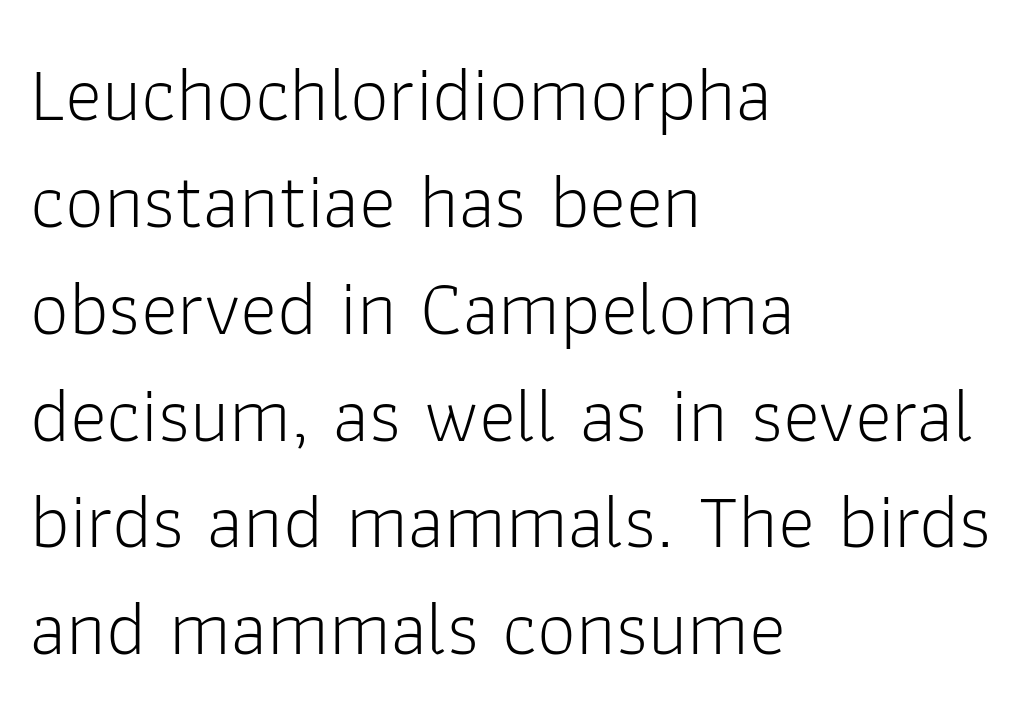
{"serif": "no", "italic": "no", "bold": "no", "weight": "light", "width": "normal", "stroke_contrast": "low", "x_height": "medium", "monospaced": "no", "underline": "no", "align": "left", "line_spacing": "normal", "line_spacing_ratio": 1.37, "letter_spacing": "normal", "letter_spacing_em": 0.0, "glyph_px": 78}
